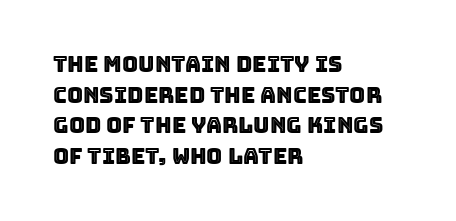
Q: Is the text italic (slanted)? A: No, it is upright.
Q: Is the text underlined? A: No.
Q: How is the paragraph aligned? A: Left-aligned.
Q: Is the spacing between letters normal or unusually wide? A: Normal.
Q: Is the spacing between lines tight, normal or loose? A: Normal.
